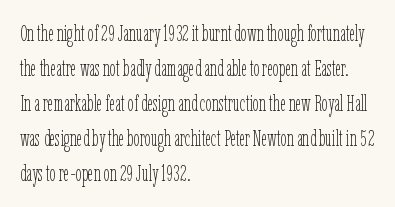
Q: Is the text bold? A: No.
Q: Is the text italic (slanted)? A: No, it is upright.
Q: Is the text underlined? A: No.
Q: How is the paragraph aligned? A: Left-aligned.
Q: Is the spacing between letters normal or unusually wide? A: Normal.
Q: Is the spacing between lines tight, normal or loose? A: Normal.
